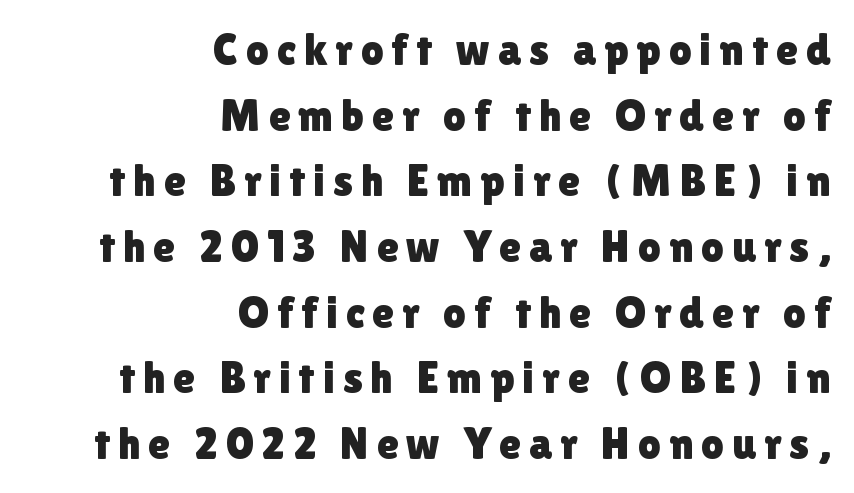
The image shows 45 px sans-serif type, upright; set right-aligned, normal line spacing (1.46x), not underlined; a medium x-height.
